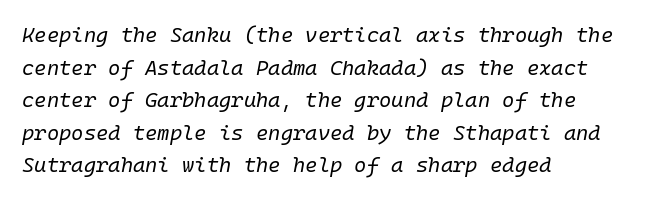
Q: Is the text bold? A: No.
Q: Is the text italic (slanted)? A: Yes, it leans right by about 10 degrees.
Q: Is the text underlined? A: No.
Q: How is the paragraph aligned? A: Left-aligned.
Q: Is the spacing between letters normal or unusually wide? A: Normal.
Q: Is the spacing between lines tight, normal or loose? A: Normal.
